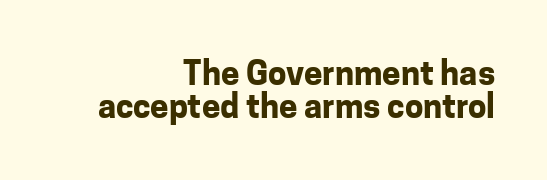
Q: Is the text bold? A: Yes.
Q: Is the text italic (slanted)? A: No, it is upright.
Q: Is the typeface a serif or a sans-serif typeface? A: Sans-serif.
Q: Is the text underlined? A: No.
Q: How is the paragraph aligned? A: Right-aligned.
Q: Is the spacing between letters normal or unusually wide? A: Normal.
Q: Is the spacing between lines tight, normal or loose? A: Tight.
Q: Width (condensed, normal, or wide)? A: Normal.
Q: Stroke contrast? A: Low.
Q: x-height? A: Medium.
Q: Monospaced? A: No.
